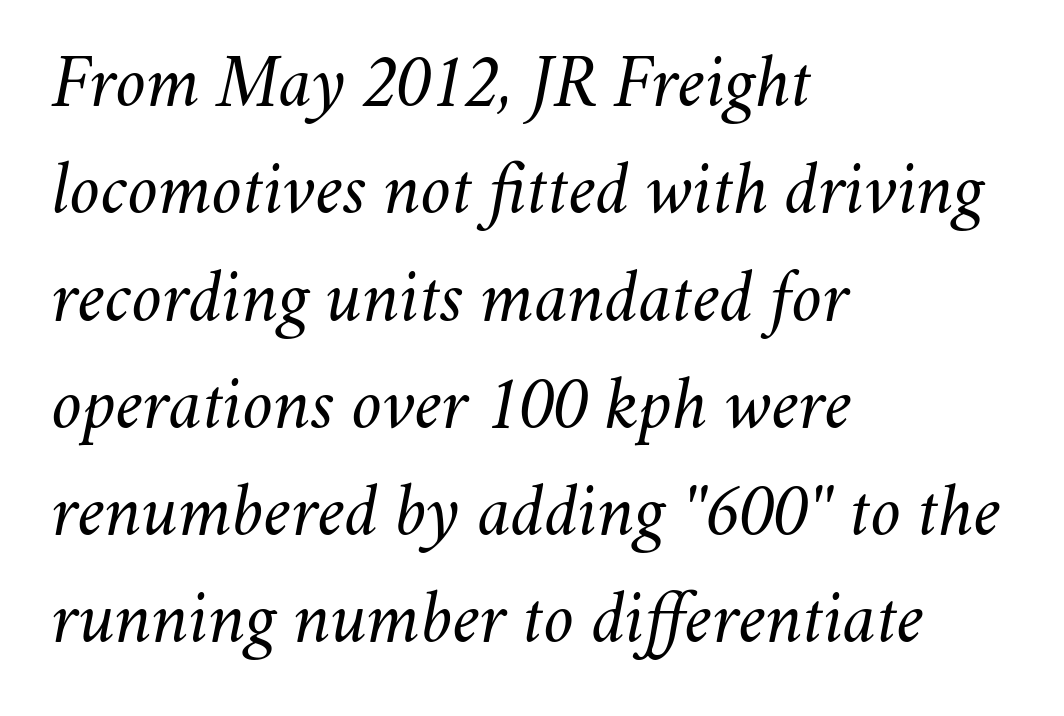
{"italic": "yes", "lean": "right", "slant_degrees": 11, "bold": "no", "weight": "regular", "width": "normal", "stroke_contrast": "medium", "x_height": "small", "monospaced": "no", "underline": "no", "align": "left", "line_spacing": "normal", "line_spacing_ratio": 1.45, "letter_spacing": "normal", "letter_spacing_em": 0.0, "glyph_px": 74}
